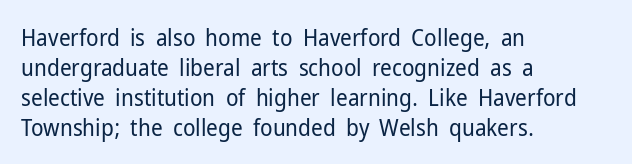
{"italic": "no", "bold": "no", "underline": "no", "align": "left", "line_spacing": "normal", "line_spacing_ratio": 1.3, "letter_spacing": "normal", "letter_spacing_em": 0.0, "glyph_px": 23}
